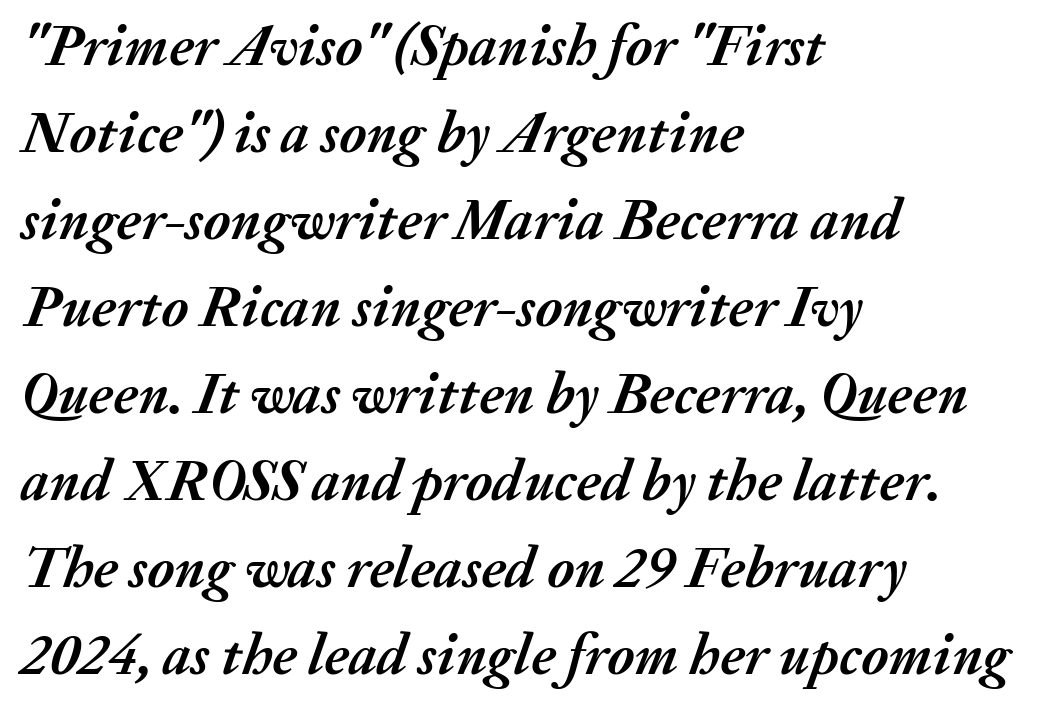
The image shows 58 px semibold type, italic (leaning right); set left-aligned, normal line spacing (1.5x), normal letter spacing, not underlined; medium stroke contrast and a medium x-height.
